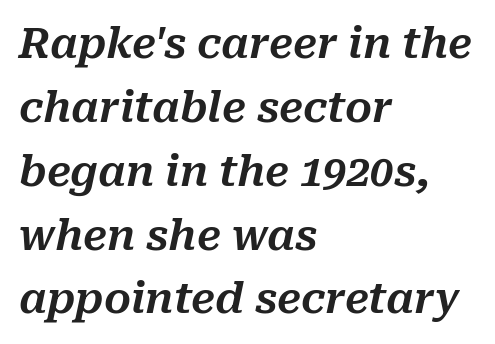
Q: Is the text italic (slanted)? A: Yes, it leans right by about 10 degrees.
Q: Is the text underlined? A: No.
Q: How is the paragraph aligned? A: Left-aligned.
Q: Is the spacing between letters normal or unusually wide? A: Normal.
Q: Is the spacing between lines tight, normal or loose? A: Normal.
Q: Width (condensed, normal, or wide)? A: Normal.
Q: Stroke contrast? A: Medium.
Q: x-height? A: Medium.
Q: Monospaced? A: No.
